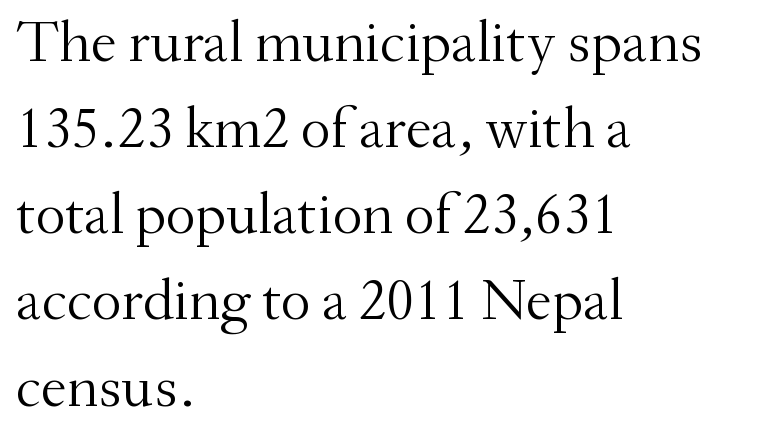
Q: Is the text bold? A: No.
Q: Is the text italic (slanted)? A: No, it is upright.
Q: Is the typeface a serif or a sans-serif typeface? A: Serif.
Q: Is the text underlined? A: No.
Q: How is the paragraph aligned? A: Left-aligned.
Q: Is the spacing between letters normal or unusually wide? A: Normal.
Q: Is the spacing between lines tight, normal or loose? A: Normal.
Q: Width (condensed, normal, or wide)? A: Normal.
Q: Stroke contrast? A: Medium.
Q: x-height? A: Small.
Q: Monospaced? A: No.
